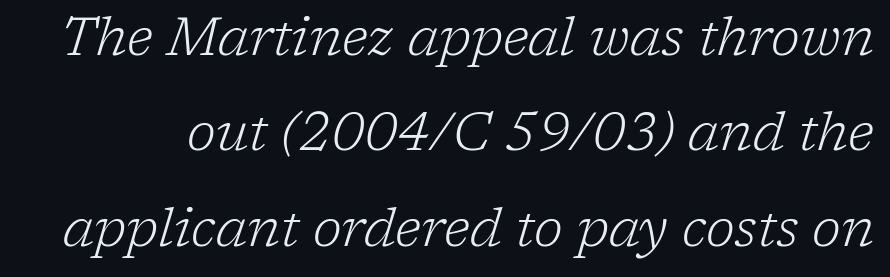
This sample has the flowing, uneven cadence of proportional lettering. Weight class: somewhere from thin through regular. Regarding serifs, this sample has them. Characters follow at the spacing the type designer built in.
